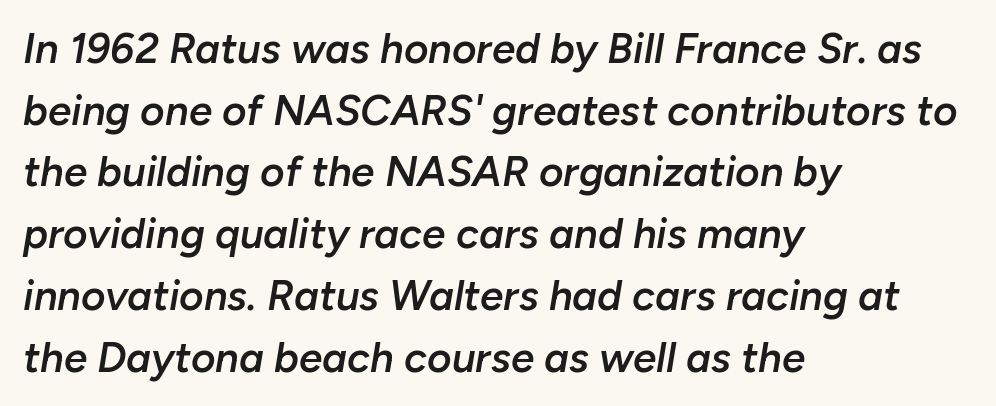
Reading down the column, the eye jumps a familiar distance to each next line. The type is set solid horizontally, with unmodified tracking. No word sits above an underline. The whole block is typeset with a tilt. Note the varied advance widths — an 'i' is clearly narrower than an 'm'. The typesetting leans somewhat heavy: a semibold.
